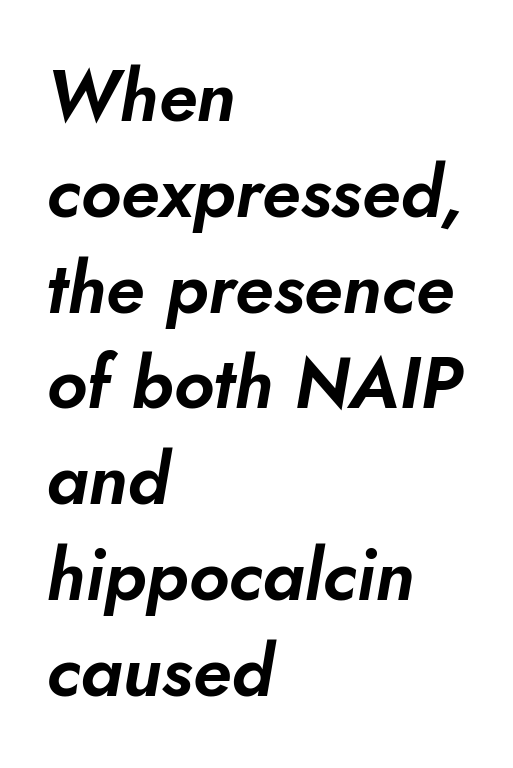
{"italic": "yes", "lean": "right", "slant_degrees": 10, "width": "normal", "stroke_contrast": "low", "x_height": "small", "monospaced": "no", "underline": "no", "align": "left", "line_spacing": "normal", "line_spacing_ratio": 1.33, "letter_spacing": "normal", "letter_spacing_em": 0.0, "glyph_px": 72}
